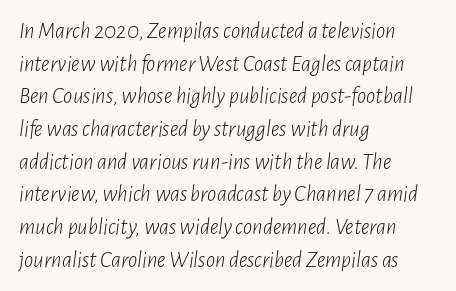
{"italic": "yes", "lean": "right", "slant_degrees": 7, "bold": "no", "underline": "no", "align": "left", "line_spacing": "normal", "line_spacing_ratio": 1.42, "letter_spacing": "normal", "letter_spacing_em": 0.0, "glyph_px": 23}
